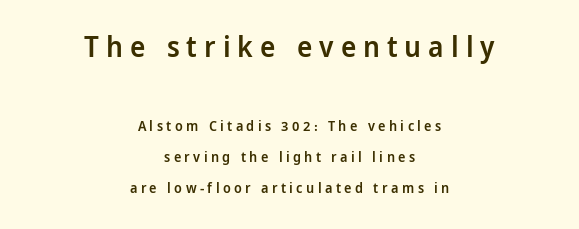
A typesetter would label this face a sans. No word sits above an underline. Character widths vary here, with narrow letters taking less room than wide ones. In this sample the first text group is rendered at the bigger scale. Does the copy run flush right? No — it is centered line by line.
